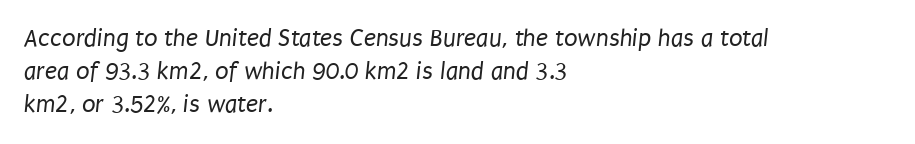
{"bold": "no", "underline": "no", "align": "left", "line_spacing": "normal", "line_spacing_ratio": 1.33, "letter_spacing": "normal", "letter_spacing_em": 0.0, "glyph_px": 25}
